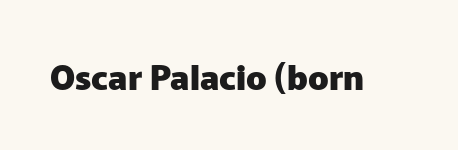
The type sits square on the baseline with zero lean. The face used here has the dense, thick strokes of a bold. Descenders hang freely into open space. The passage shown has conventional tracking throughout. The type family on display is of the sans-serif kind. Think of a printed novel: that variable character pitch is what you see here.
